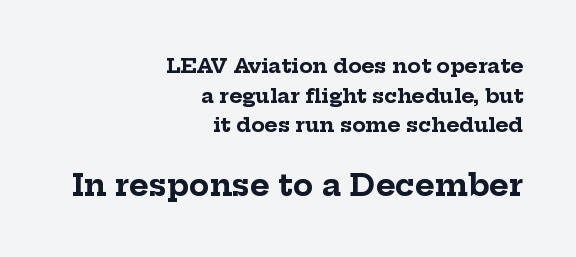
Q: Is the text bold? A: Yes.
Q: Is the text italic (slanted)? A: No, it is upright.
Q: Is the typeface a serif or a sans-serif typeface? A: Serif.
Q: Is the text underlined? A: No.
Q: How is the paragraph aligned? A: Right-aligned.
Q: Is the spacing between letters normal or unusually wide? A: Normal.
Q: Is the spacing between lines tight, normal or loose? A: Normal.
Q: Which block of text is set in a larger size, the first (top) or the second (bottom)? A: The second (bottom) one.
Q: Width (condensed, normal, or wide)? A: Normal.
Q: Stroke contrast? A: Low.
Q: x-height? A: Medium.
Q: Monospaced? A: No.
